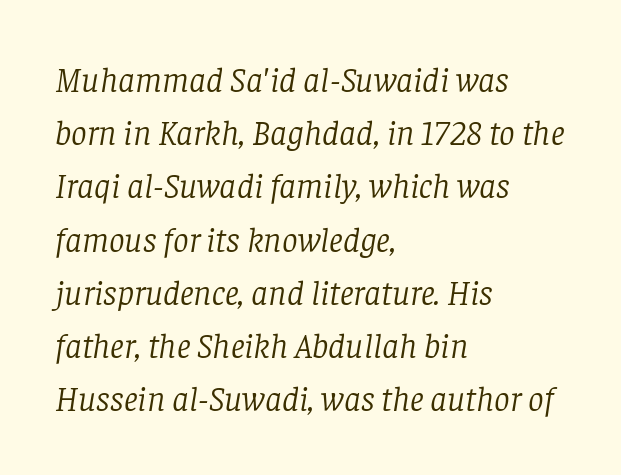
The image shows 35 px light serif type, italic (leaning right); set left-aligned, normal line spacing (1.52x), normal letter spacing, not underlined; low stroke contrast and a large x-height.
